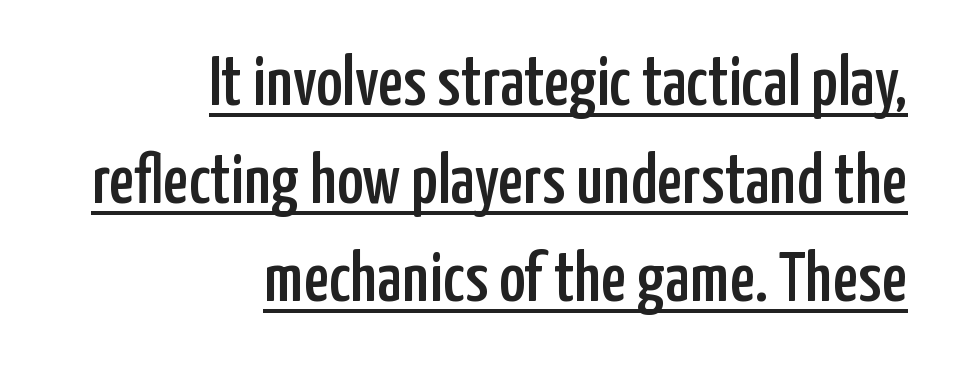
Spacing verdict: proportional, widths tailored to each character. One glance says typical: line gaps are just what's usual. The rag falls on the left side of this text block. Grotesque or geometric, the face here clearly has no serifs. It's the straight-up-and-down kind of type. The face used here is rendered with its standard letterfit.
